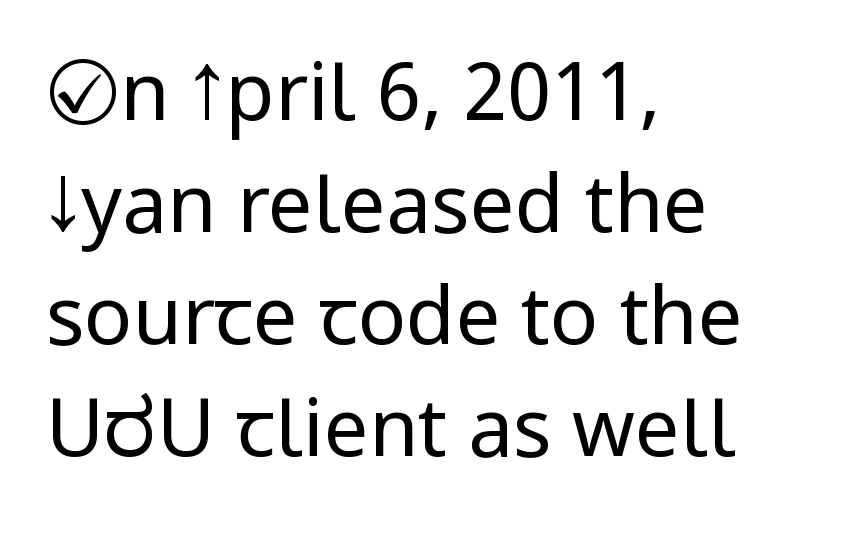
{"serif": "no", "italic": "no", "bold": "no", "weight": "regular", "width": "condensed", "stroke_contrast": "low", "x_height": "large", "monospaced": "no", "underline": "no", "align": "left", "line_spacing": "normal", "line_spacing_ratio": 1.4, "letter_spacing": "normal", "letter_spacing_em": 0.0, "glyph_px": 80}
